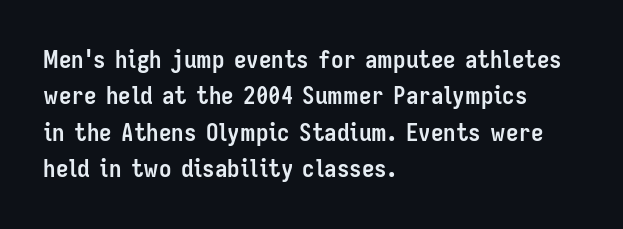
The image shows 25 px bold type, upright; set left-aligned, normal line spacing (1.46x), normal letter spacing, not underlined.
